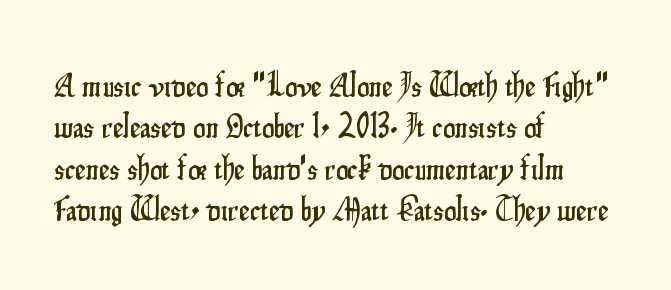
The typeface chosen for these lines omits serifs. Proportional: the letters do not fall into vertical columns. Characters remain perfectly vertical along every line. Nobody drew a line under any word here. Students, note that the glyphs here touch the page at normal intervals.
